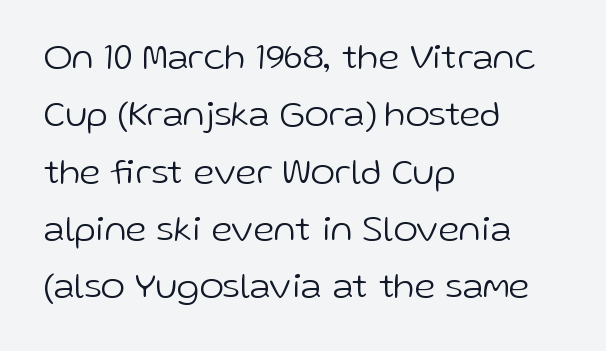
{"serif": "no", "italic": "no", "bold": "no", "weight": "light", "width": "normal", "stroke_contrast": "low", "x_height": "medium", "monospaced": "no", "underline": "no", "align": "left", "line_spacing": "normal", "line_spacing_ratio": 1.55, "letter_spacing": "normal", "letter_spacing_em": 0.0, "glyph_px": 37}
